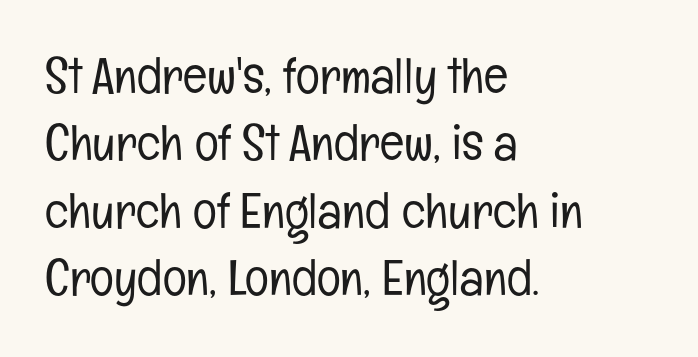
The image shows 50 px light, condensed sans-serif type, upright; set left-aligned, normal line spacing (1.35x), normal letter spacing, not underlined; low stroke contrast and a medium x-height.
